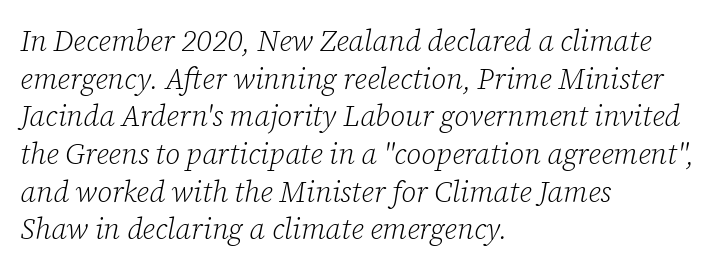
Quick note: interline space is typical. This sample has the flowing, uneven cadence of proportional lettering. Glyph-to-glyph distance matches everyday printed text. Compared with ordinary roman type, these characters are visibly tilted. Weight: in the light-to-regular range.
